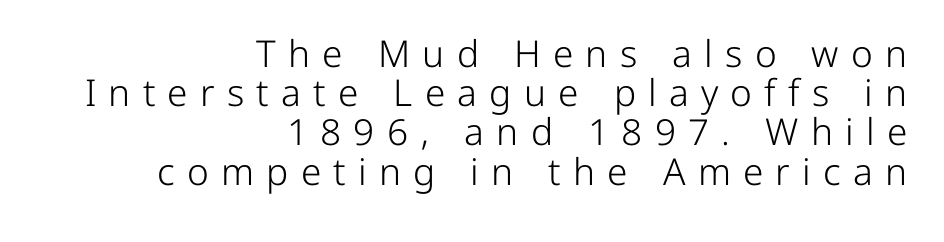
The image shows 37 px light sans-serif type, upright; set right-aligned, tight line spacing (1.06x), unusually wide letter spacing (+0.33 em), not underlined; low stroke contrast and a medium x-height.
